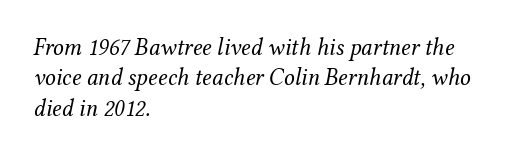
{"italic": "yes", "lean": "right", "slant_degrees": 12, "bold": "no", "underline": "no", "align": "left", "line_spacing": "normal", "line_spacing_ratio": 1.27, "letter_spacing": "normal", "letter_spacing_em": 0.0, "glyph_px": 24}
